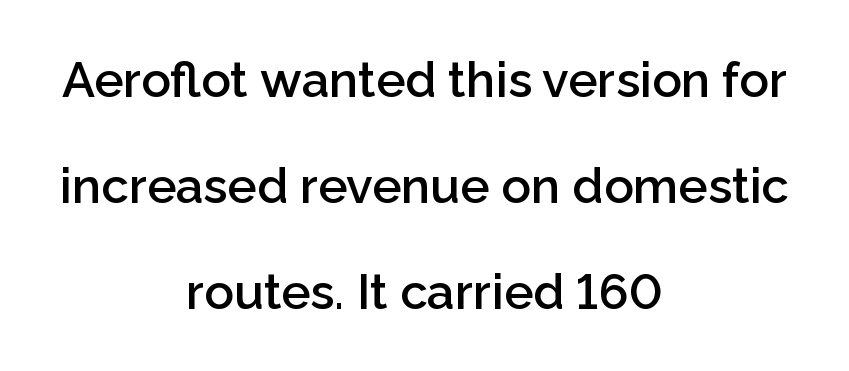
The image shows 49 px semibold sans-serif type, upright; set centered, loose line spacing (2.16x), normal letter spacing, not underlined; low stroke contrast and a medium x-height.
